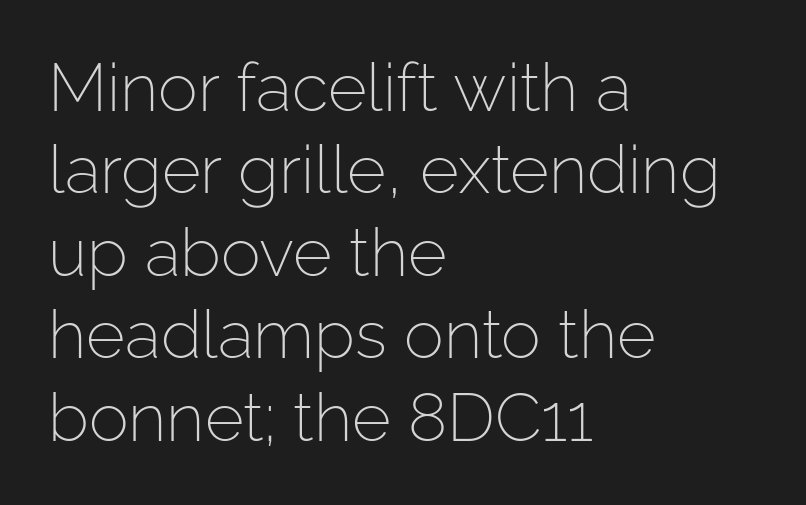
{"serif": "no", "italic": "no", "bold": "no", "weight": "light", "width": "normal", "stroke_contrast": "low", "x_height": "medium", "monospaced": "no", "underline": "no", "align": "left", "line_spacing_ratio": 1.23, "letter_spacing": "normal", "letter_spacing_em": 0.0, "glyph_px": 67}
